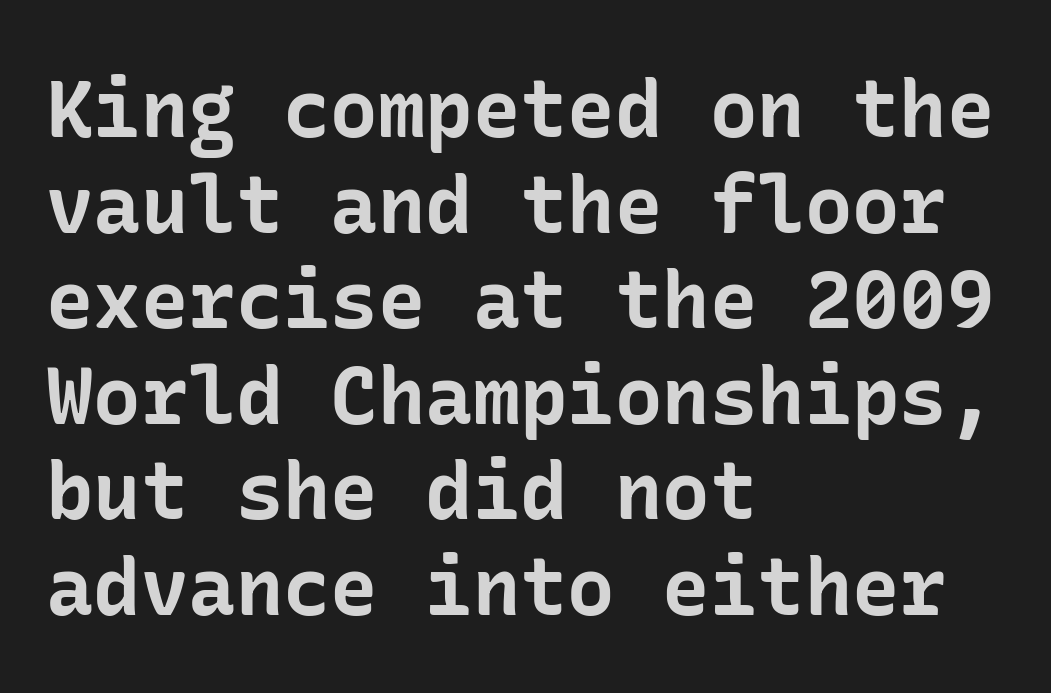
{"serif": "no", "italic": "no", "bold": "yes", "weight": "bold", "width": "normal", "stroke_contrast": "low", "x_height": "medium", "underline": "no", "align": "left", "line_spacing_ratio": 1.21, "letter_spacing": "normal", "letter_spacing_em": 0.0, "glyph_px": 79}
